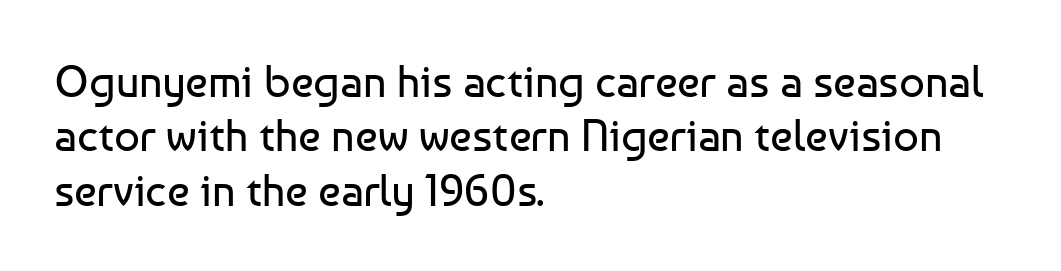
Alignment: flush left. Posture: straight, roman, zero tilt. A quiet, ordinary-to-light weight characterises the typeface. Examine the stroke ends and you'll find no serifs.
